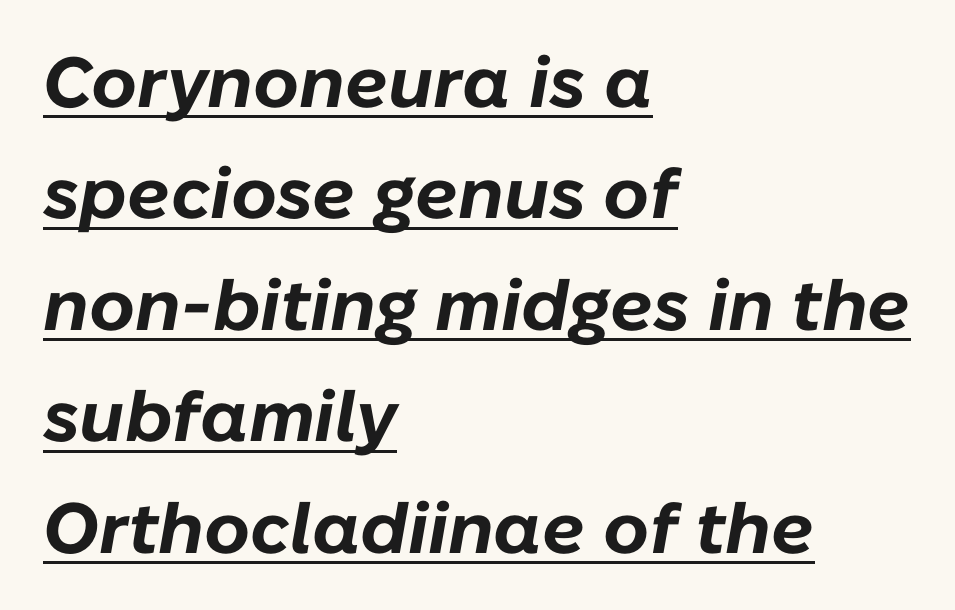
{"italic": "yes", "lean": "right", "slant_degrees": 10, "bold": "yes", "weight": "bold", "width": "normal", "stroke_contrast": "low", "x_height": "medium", "monospaced": "no", "underline": "yes", "align": "left", "line_spacing": "normal", "line_spacing_ratio": 1.57, "letter_spacing": "normal", "letter_spacing_em": 0.0, "glyph_px": 71}
